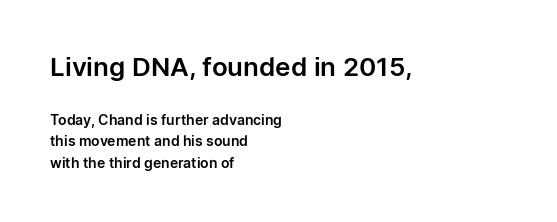
The paragraph shown leans on its left margin. Regular leading. Look at the tracking — it's just the regular setting, nothing added. Check under the words: just untouched page. Whoever set this made the first block the dominant, larger element. The letters stand straight up with perfectly vertical stems.
